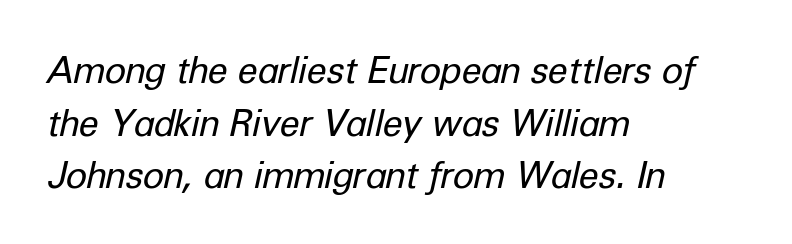
Q: Is the text bold? A: No.
Q: Is the text italic (slanted)? A: Yes, it leans right by about 12 degrees.
Q: Is the text underlined? A: No.
Q: How is the paragraph aligned? A: Left-aligned.
Q: Is the spacing between letters normal or unusually wide? A: Normal.
Q: Is the spacing between lines tight, normal or loose? A: Normal.
Q: Width (condensed, normal, or wide)? A: Normal.
Q: Stroke contrast? A: Low.
Q: x-height? A: Medium.
Q: Monospaced? A: No.
